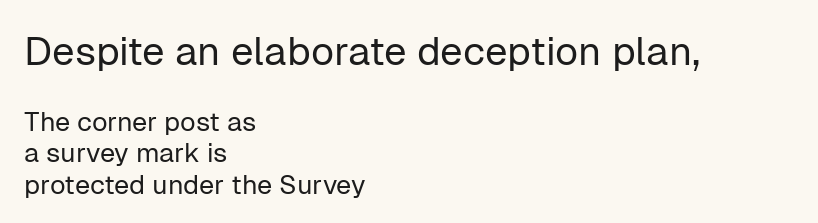
The image shows 40 px regular-weight sans-serif type, upright; set left-aligned, line spacing 1.17x, normal letter spacing, not underlined; the first (top) block is 1.48x larger; low stroke contrast and a medium x-height.
